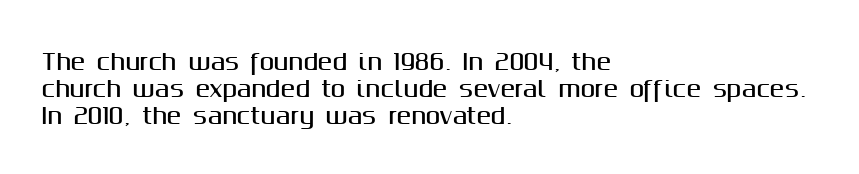
The image shows 22 px text type, upright; set left-aligned, line spacing 1.22x, normal letter spacing, not underlined.
